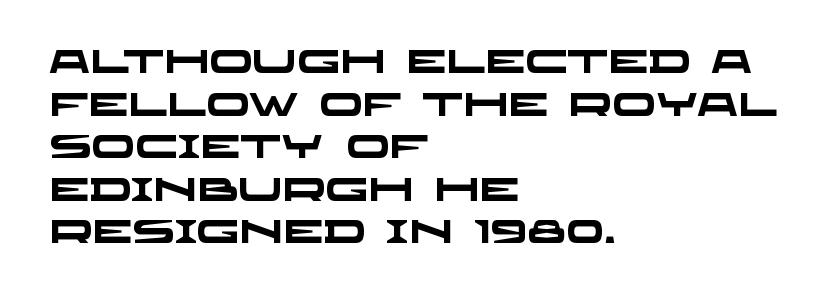
Leading: standard. Glance below the letters and you will spot only blank space. Line beginnings align vertically; line endings do not. You could call the tracking neutral — neither tight nor loose. Does the weight exceed regular? Yes, all the way to bold.
